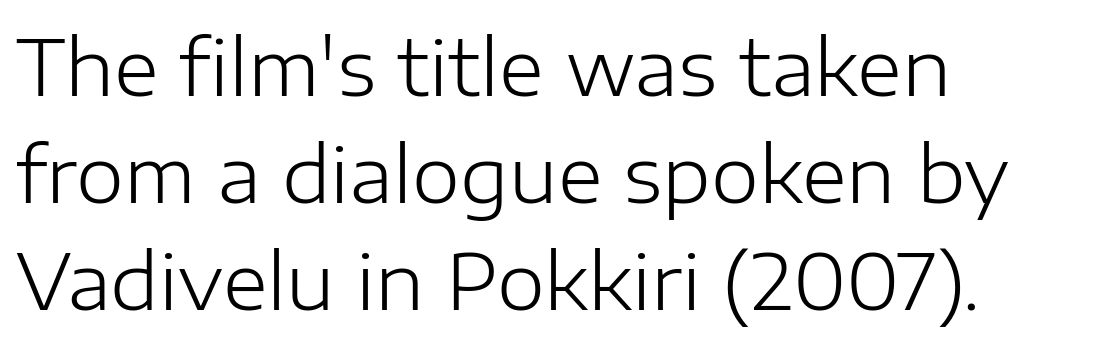
The image shows 77 px light sans-serif type, upright; set left-aligned, normal line spacing (1.39x), normal letter spacing, not underlined; low stroke contrast and a medium x-height.
